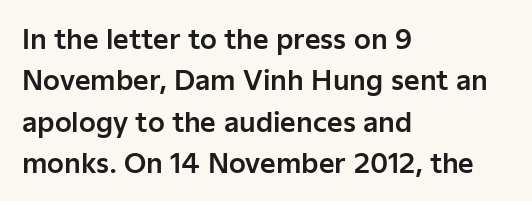
The image shows 27 px text type, upright; set left-aligned, normal line spacing (1.53x), normal letter spacing, not underlined.
